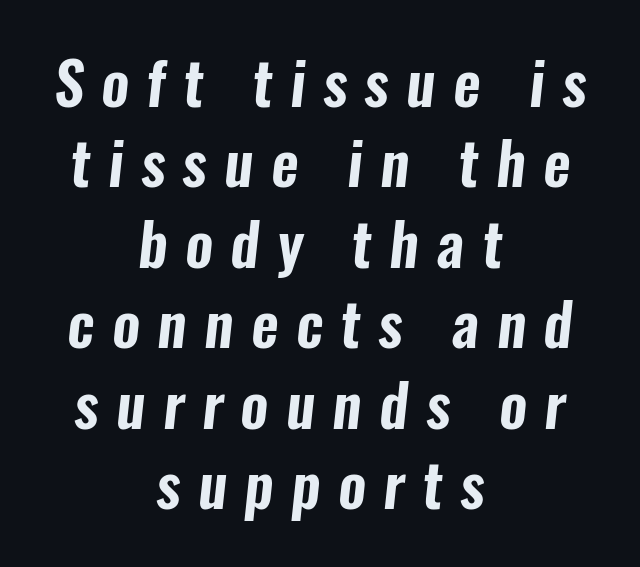
The passage shown is not underscored anywhere. These lines are centered, leaving both edges ragged. Stroke terminals: plain, sans-serif. The designer left line spacing at the default.
